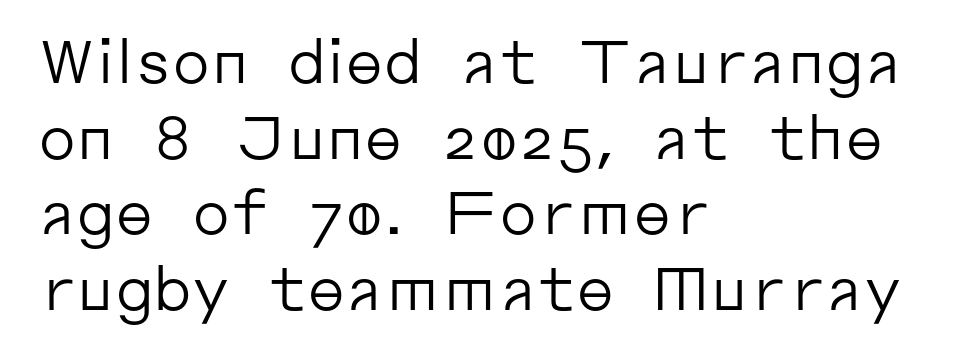
Q: Is the text bold? A: No.
Q: Is the text italic (slanted)? A: No, it is upright.
Q: Is the typeface a serif or a sans-serif typeface? A: Sans-serif.
Q: Is the text underlined? A: No.
Q: How is the paragraph aligned? A: Left-aligned.
Q: Is the spacing between letters normal or unusually wide? A: Normal.
Q: Is the spacing between lines tight, normal or loose? A: Normal.
Q: Width (condensed, normal, or wide)? A: Normal.
Q: Stroke contrast? A: Low.
Q: x-height? A: Medium.
Q: Monospaced? A: No.
